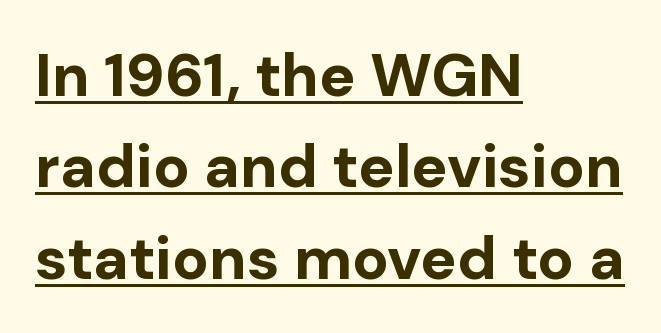
{"serif": "no", "italic": "no", "bold": "yes", "weight": "bold", "width": "normal", "stroke_contrast": "low", "x_height": "medium", "monospaced": "no", "underline": "yes", "align": "left", "line_spacing": "normal", "line_spacing_ratio": 1.5, "letter_spacing": "normal", "letter_spacing_em": 0.0, "glyph_px": 61}
